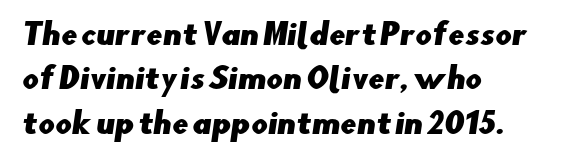
Q: Is the typeface a serif or a sans-serif typeface? A: Sans-serif.
Q: Is the text underlined? A: No.
Q: How is the paragraph aligned? A: Left-aligned.
Q: Is the spacing between letters normal or unusually wide? A: Normal.
Q: Is the spacing between lines tight, normal or loose? A: Normal.
Q: Width (condensed, normal, or wide)? A: Normal.
Q: Stroke contrast? A: Low.
Q: x-height? A: Small.
Q: Monospaced? A: No.
